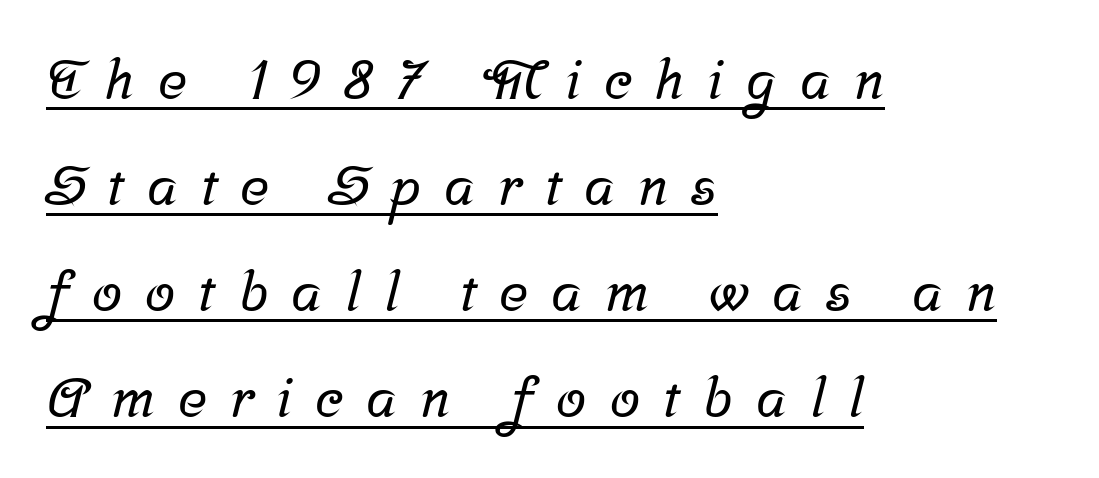
The image shows 55 px text type; set left-aligned, loose line spacing (1.93x), unusually wide letter spacing (+0.42 em), underlined; low stroke contrast and a medium x-height.
